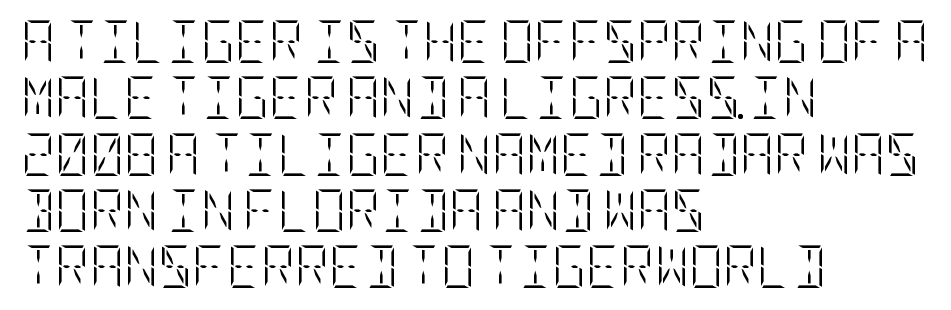
{"italic": "no", "bold": "no", "weight": "light", "width": "condensed", "stroke_contrast": "low", "x_height": "large", "underline": "no", "align": "left", "line_spacing": "normal", "line_spacing_ratio": 1.34, "letter_spacing": "normal", "letter_spacing_em": 0.0, "glyph_px": 42}
